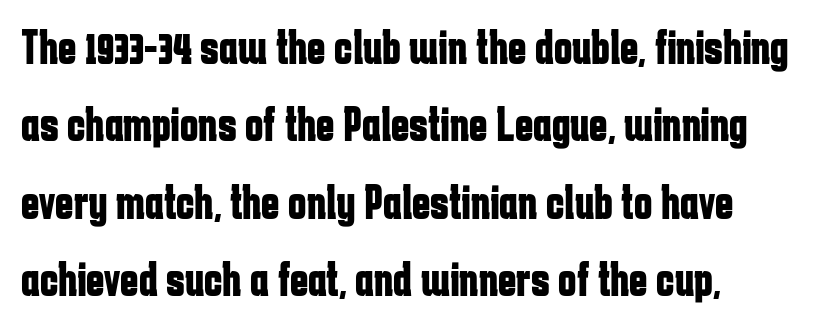
Q: Is the text bold? A: Yes.
Q: Is the text italic (slanted)? A: No, it is upright.
Q: Is the typeface a serif or a sans-serif typeface? A: Sans-serif.
Q: Is the text underlined? A: No.
Q: How is the paragraph aligned? A: Left-aligned.
Q: Is the spacing between letters normal or unusually wide? A: Normal.
Q: Is the spacing between lines tight, normal or loose? A: Normal.
Q: Width (condensed, normal, or wide)? A: Condensed.
Q: Stroke contrast? A: Low.
Q: x-height? A: Medium.
Q: Monospaced? A: No.
